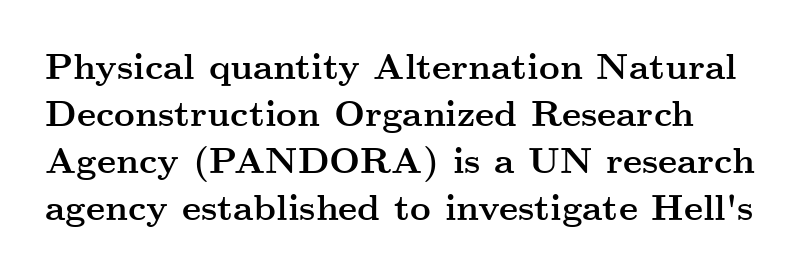
{"serif": "yes", "italic": "no", "bold": "yes", "weight": "semibold", "width": "wide", "stroke_contrast": "medium", "x_height": "small", "monospaced": "no", "underline": "no", "align": "left", "line_spacing": "normal", "line_spacing_ratio": 1.31, "letter_spacing": "normal", "letter_spacing_em": 0.0, "glyph_px": 36}
